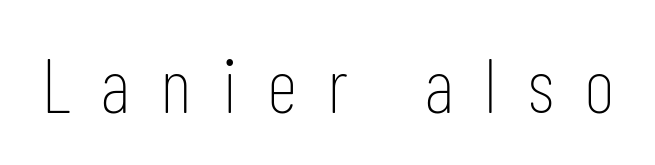
{"serif": "no", "italic": "no", "bold": "no", "weight": "thin", "width": "condensed", "stroke_contrast": "low", "x_height": "medium", "monospaced": "no", "underline": "no", "letter_spacing": "wide", "letter_spacing_em": 0.39, "glyph_px": 77}
